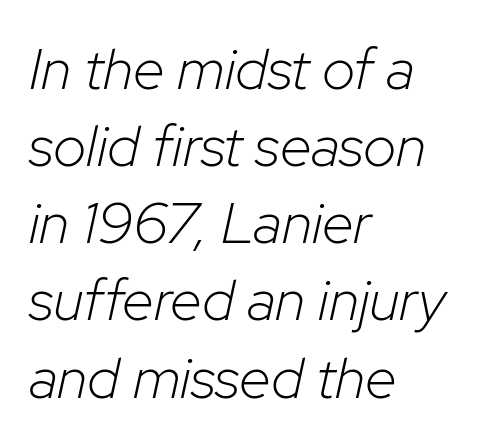
{"italic": "yes", "lean": "right", "slant_degrees": 12, "bold": "no", "weight": "light", "width": "normal", "stroke_contrast": "low", "x_height": "medium", "monospaced": "no", "underline": "no", "align": "left", "line_spacing": "normal", "line_spacing_ratio": 1.33, "letter_spacing": "normal", "letter_spacing_em": 0.0, "glyph_px": 58}
